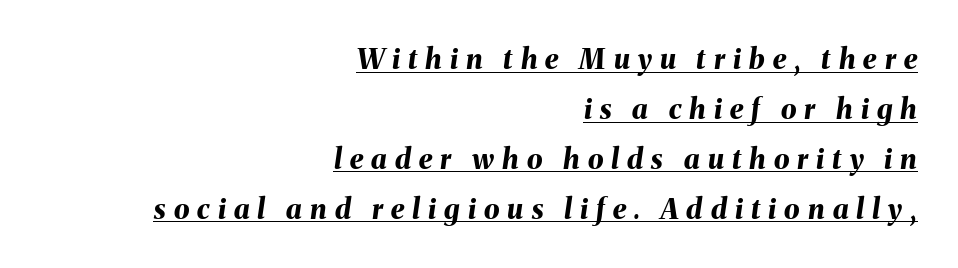
These lines are set flush right with a ragged left edge. Characters follow at a spacing far wider than the type designer built in. The font is running at its bold setting. You can tell it's italic because the verticals aren't actually vertical.
